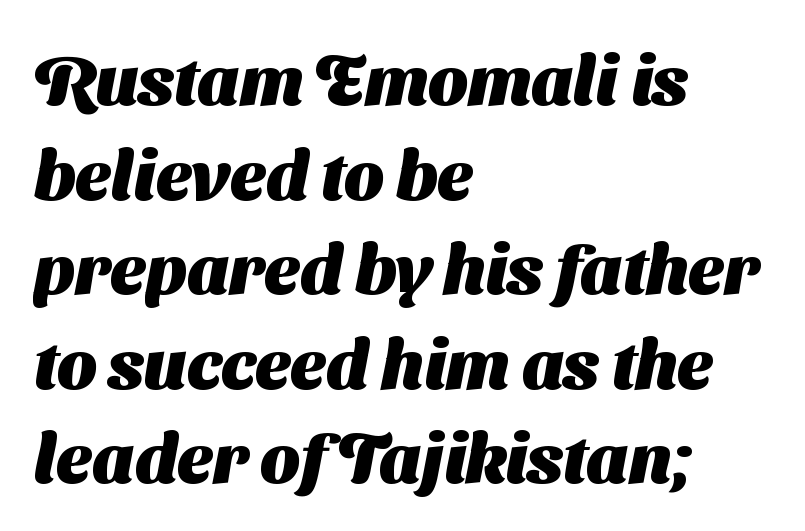
These lines are rendered in a variable-pitch font. Short and long lines alike share a common starting point at left. A typesetter would call this leading conventional body-copy spacing. This is sans-serif lettering, the kind often seen on screens and signage. Any mark beneath the type? The region is blank. The type is set solid horizontally, with unmodified tracking.
